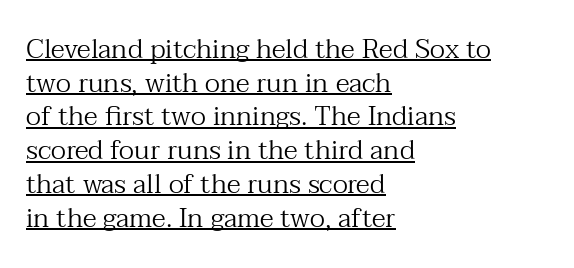
Q: Is the text bold? A: No.
Q: Is the text italic (slanted)? A: No, it is upright.
Q: Is the text underlined? A: Yes.
Q: How is the paragraph aligned? A: Left-aligned.
Q: Is the spacing between letters normal or unusually wide? A: Normal.
Q: Is the spacing between lines tight, normal or loose? A: Normal.
